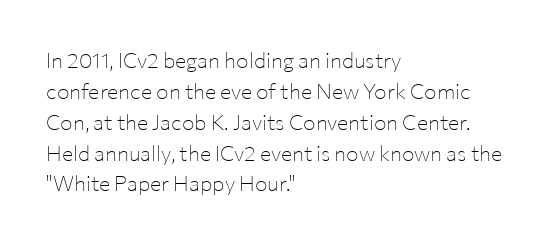
Q: Is the text bold? A: No.
Q: Is the text italic (slanted)? A: No, it is upright.
Q: Is the text underlined? A: No.
Q: How is the paragraph aligned? A: Left-aligned.
Q: Is the spacing between letters normal or unusually wide? A: Normal.
Q: Is the spacing between lines tight, normal or loose? A: Normal.
